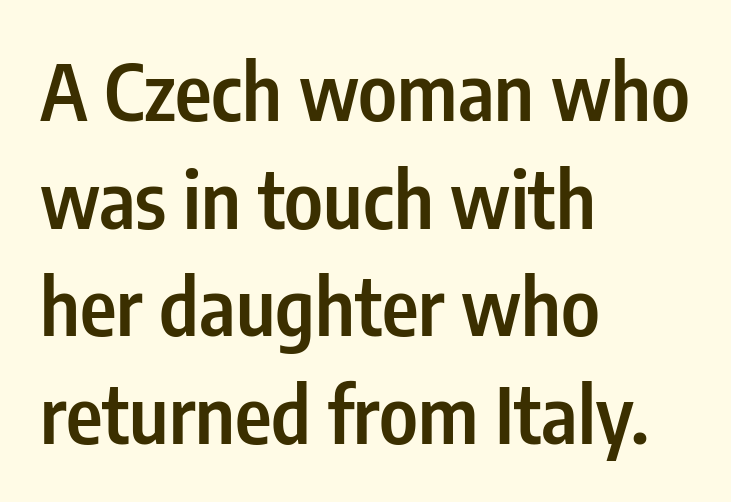
{"serif": "no", "italic": "no", "bold": "semi", "weight": "semibold", "width": "condensed", "stroke_contrast": "low", "x_height": "medium", "monospaced": "no", "underline": "no", "align": "left", "line_spacing": "normal", "line_spacing_ratio": 1.38, "letter_spacing": "normal", "letter_spacing_em": 0.0, "glyph_px": 78}
